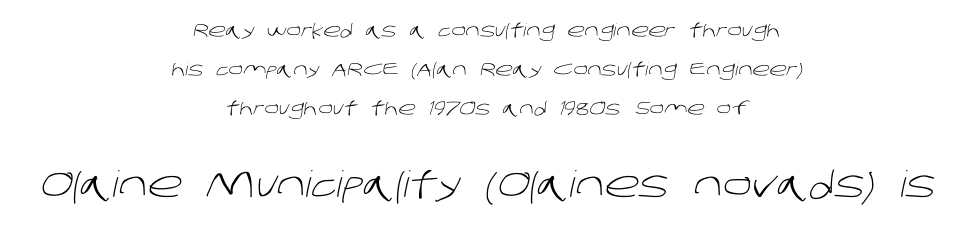
{"serif": "no", "bold": "no", "weight": "light", "width": "normal", "stroke_contrast": "low", "x_height": "large", "monospaced": "no", "underline": "no", "align": "center", "line_spacing": "loose", "line_spacing_ratio": 2.17, "letter_spacing": "normal", "letter_spacing_em": 0.0, "larger_block": "second", "size_ratio": 2.0, "glyph_px": 36}
